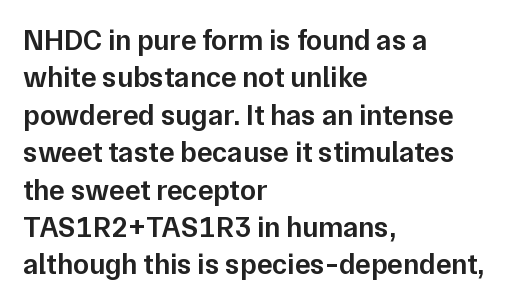
Q: Is the text bold? A: Semi-bold.
Q: Is the text italic (slanted)? A: No, it is upright.
Q: Is the typeface a serif or a sans-serif typeface? A: Sans-serif.
Q: Is the text underlined? A: No.
Q: How is the paragraph aligned? A: Left-aligned.
Q: Is the spacing between letters normal or unusually wide? A: Normal.
Q: Is the spacing between lines tight, normal or loose? A: Normal.
Q: Width (condensed, normal, or wide)? A: Normal.
Q: Stroke contrast? A: Low.
Q: x-height? A: Medium.
Q: Monospaced? A: No.
